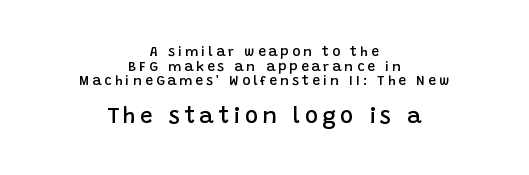
Q: Is the text bold? A: Semi-bold.
Q: Is the text italic (slanted)? A: No, it is upright.
Q: Is the text underlined? A: No.
Q: How is the paragraph aligned? A: Centered.
Q: Is the spacing between letters normal or unusually wide? A: Unusually wide.
Q: Is the spacing between lines tight, normal or loose? A: Tight.
Q: Which block of text is set in a larger size, the first (top) or the second (bottom)? A: The second (bottom) one.
